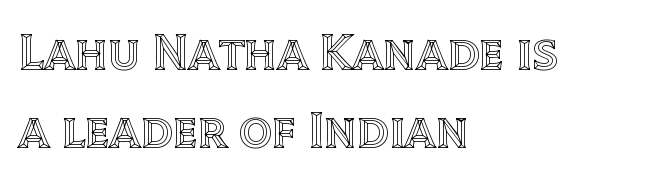
The image shows 52 px text type, upright; set left-aligned, normal line spacing (1.5x), normal letter spacing, not underlined; a large x-height.
